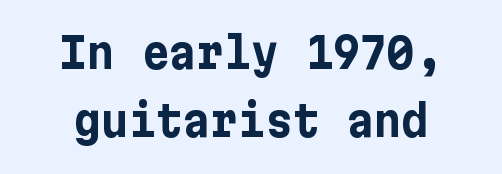
{"serif": "no", "italic": "no", "bold": "yes", "weight": "bold", "width": "normal", "stroke_contrast": "low", "x_height": "medium", "underline": "no", "line_spacing": "normal", "line_spacing_ratio": 1.62, "letter_spacing": "normal", "letter_spacing_em": 0.0, "glyph_px": 42}
